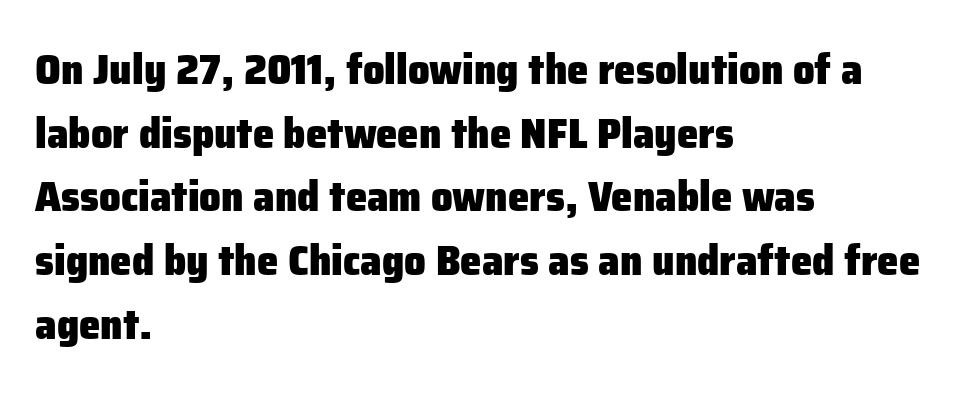
{"serif": "no", "italic": "no", "bold": "yes", "weight": "heavy", "width": "normal", "stroke_contrast": "low", "x_height": "medium", "monospaced": "no", "underline": "no", "align": "left", "line_spacing": "normal", "line_spacing_ratio": 1.48, "letter_spacing": "normal", "letter_spacing_em": 0.0, "glyph_px": 43}
